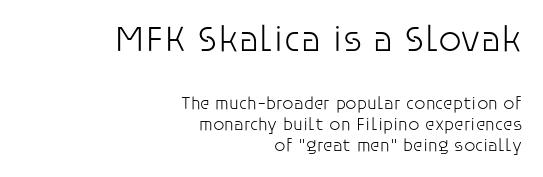
Alignment: flush right. These lines keep a tight, regular rhythm from letter to letter. Note the varied advance widths — an 'i' is clearly narrower than an 'm'. Underlining? Definitely not there. If you squint, the top block still reads clearly — it's the larger of the two. Posture: vertical.
